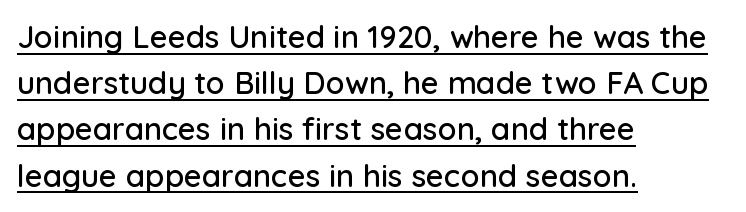
The image shows 31 px sans-serif type, upright; set left-aligned, normal line spacing (1.49x), normal letter spacing, underlined; low stroke contrast and a medium x-height.
